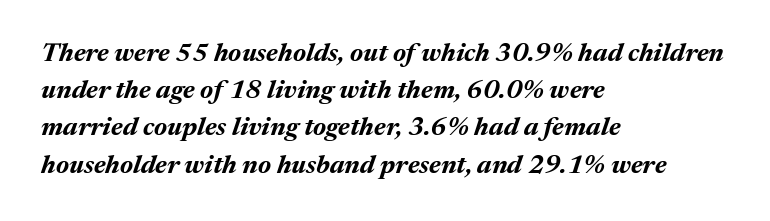
The image shows 26 px bold type, italic (leaning right); set left-aligned, normal line spacing (1.43x), normal letter spacing, not underlined.
